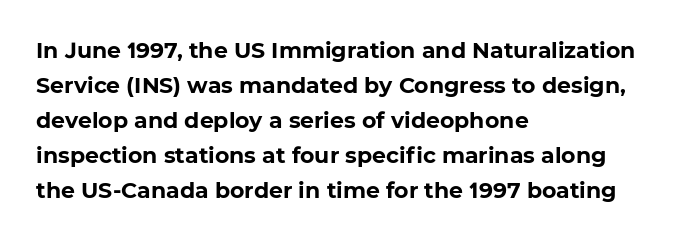
Q: Is the text bold? A: Yes.
Q: Is the text underlined? A: No.
Q: How is the paragraph aligned? A: Left-aligned.
Q: Is the spacing between letters normal or unusually wide? A: Normal.
Q: Is the spacing between lines tight, normal or loose? A: Normal.
